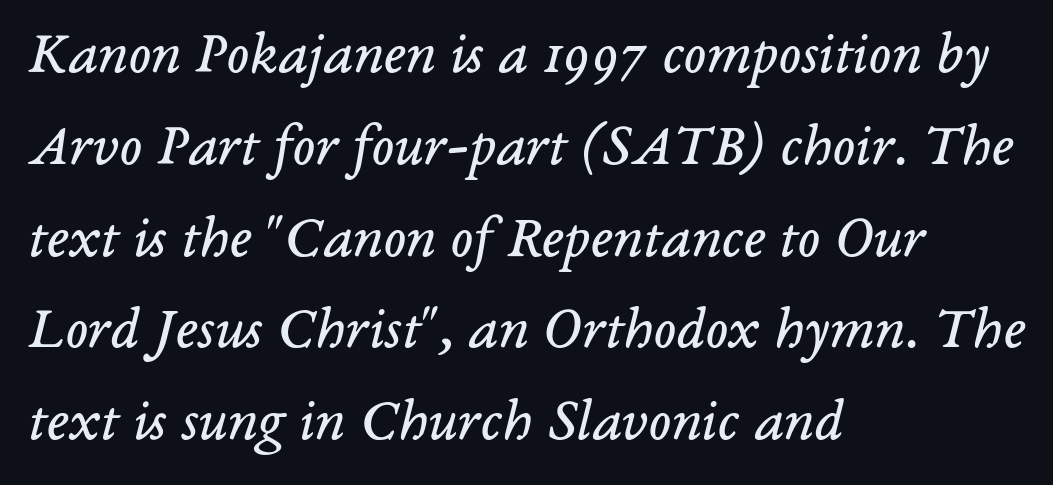
All the whitespace from short lines collects on the right. Tracking here is standard; glyphs follow each other at the usual distance. Is this a heavy cut? Hardly; it is regular or lighter. Each row of text sits above clean, open space. Notice how the stems are inclined rather than vertical — that's the hallmark of italics. Interline gaps are of average width in this sample.
